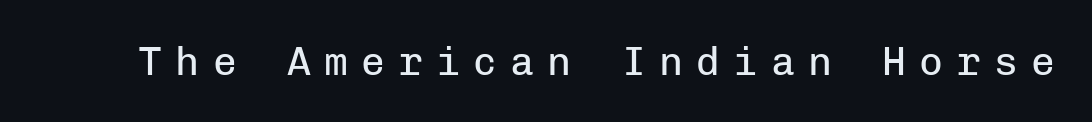
{"serif": "no", "italic": "no", "bold": "no", "weight": "regular", "width": "normal", "stroke_contrast": "low", "x_height": "medium", "monospaced": "yes", "underline": "no", "letter_spacing": "wide", "letter_spacing_em": 0.33, "glyph_px": 40}
